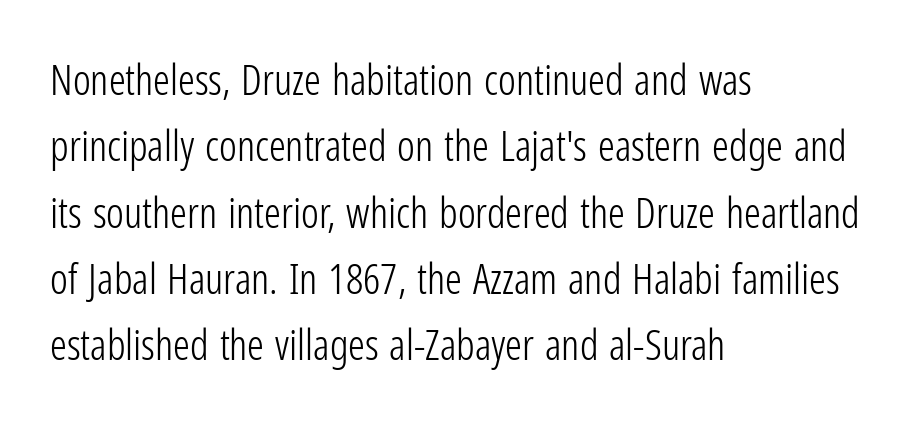
Summary of weight: not heavy and not bold. Caption: multi-line text, flush left, ragged right. The face used here is proportionally spaced, like ordinary book or web type. Inter-character spacing is left at the font's built-in metrics. Leading: standard.
